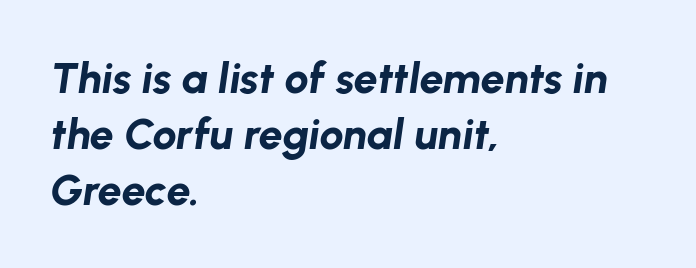
Notice how the stems are inclined rather than vertical — that's the hallmark of italics. Note the varied advance widths — an 'i' is clearly narrower than an 'm'. Tracking here is standard; glyphs follow each other at the usual distance. The space beneath each line is pristine and unruled.
